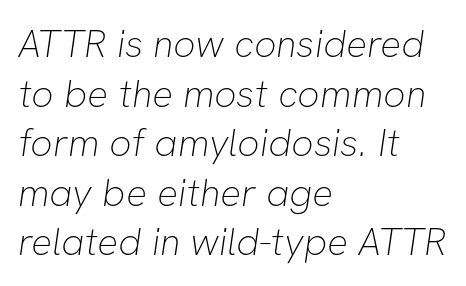
The image shows 39 px thin sans-serif type; set left-aligned, normal line spacing (1.27x), normal letter spacing, not underlined; low stroke contrast and a medium x-height.
